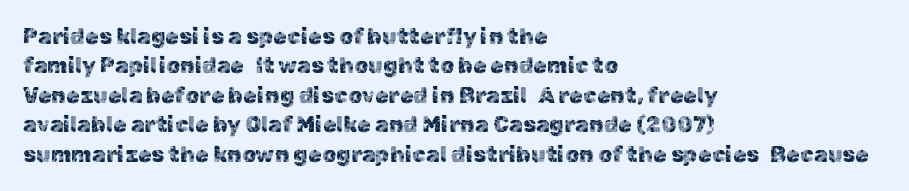
Reading down the block, your eye returns to a fixed left position each line. The type sits square on the baseline with zero lean. The space directly below the letters is spotless. Notice how descenders clear the ascenders below comfortably — that's standard leading. Each word holds together tightly as a unit, with standard inter-letter gaps.
